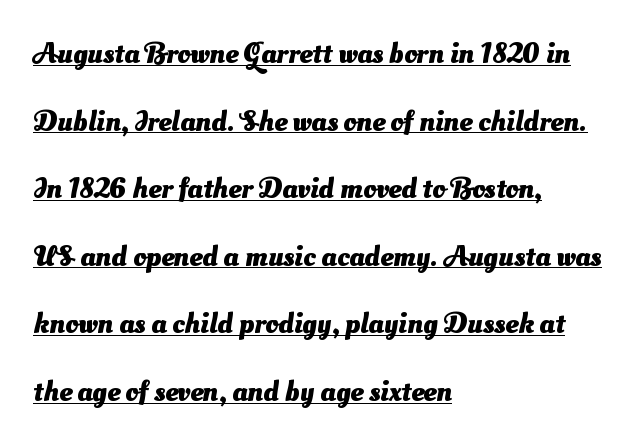
{"serif": "no", "bold": "yes", "weight": "heavy", "width": "normal", "stroke_contrast": "medium", "x_height": "small", "monospaced": "no", "underline": "yes", "align": "left", "line_spacing": "loose", "line_spacing_ratio": 2.33, "letter_spacing": "normal", "letter_spacing_em": 0.0, "glyph_px": 29}
